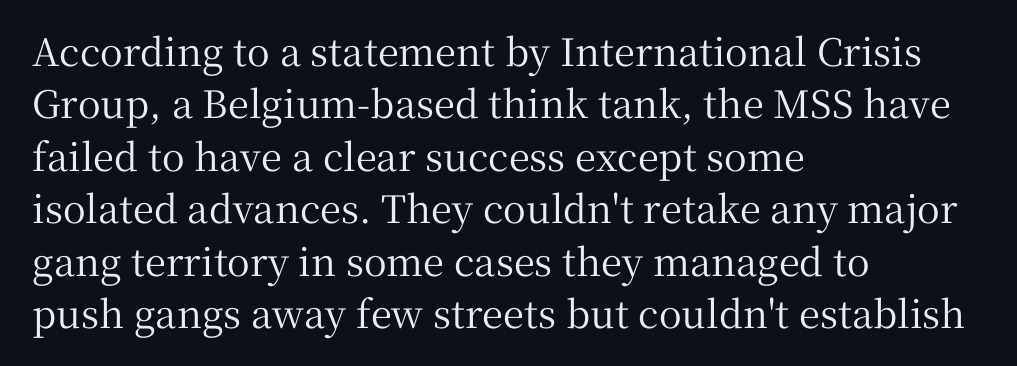
{"serif": "yes", "italic": "no", "width": "normal", "stroke_contrast": "medium", "x_height": "medium", "monospaced": "no", "underline": "no", "align": "left", "line_spacing": "normal", "line_spacing_ratio": 1.38, "letter_spacing": "normal", "letter_spacing_em": 0.0, "glyph_px": 38}
